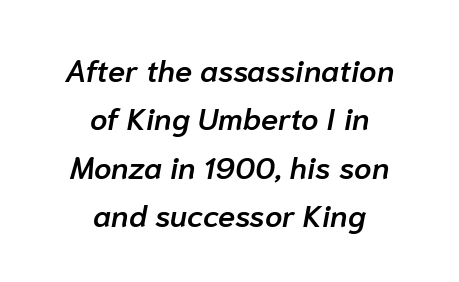
{"italic": "yes", "lean": "right", "slant_degrees": 10, "bold": "semi", "weight": "semibold", "width": "normal", "stroke_contrast": "low", "x_height": "medium", "monospaced": "no", "underline": "no", "align": "center", "line_spacing": "normal", "line_spacing_ratio": 1.56, "letter_spacing": "normal", "letter_spacing_em": 0.0, "glyph_px": 31}
